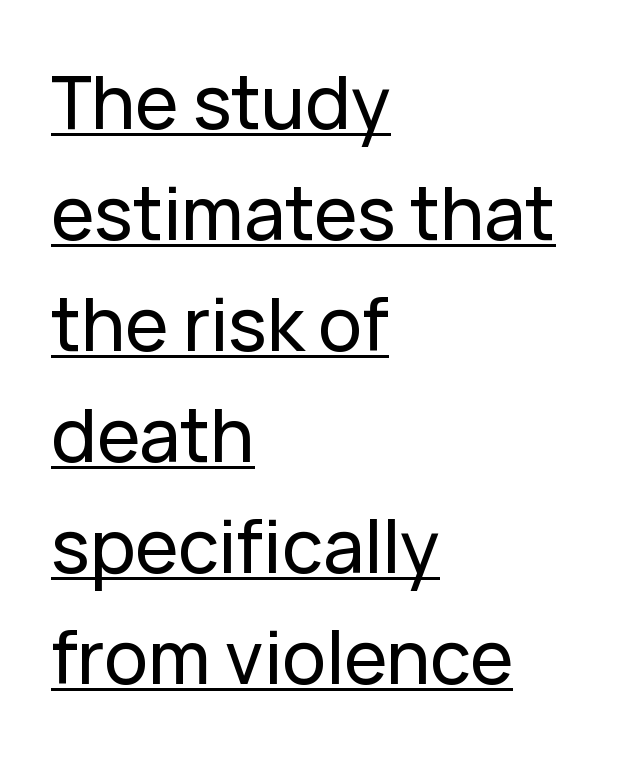
Q: Is the text italic (slanted)? A: No, it is upright.
Q: Is the typeface a serif or a sans-serif typeface? A: Sans-serif.
Q: Is the text underlined? A: Yes.
Q: How is the paragraph aligned? A: Left-aligned.
Q: Is the spacing between letters normal or unusually wide? A: Normal.
Q: Is the spacing between lines tight, normal or loose? A: Normal.
Q: Width (condensed, normal, or wide)? A: Normal.
Q: Stroke contrast? A: Low.
Q: x-height? A: Medium.
Q: Monospaced? A: No.
